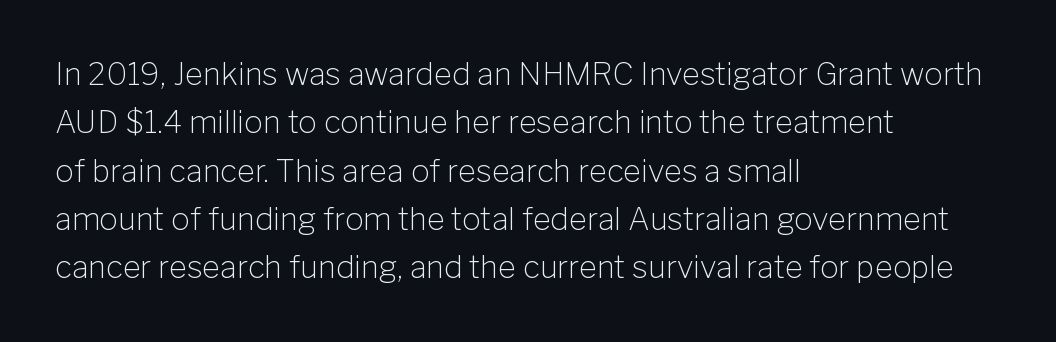
Does the lettering tilt? It doesn't — this is upright. Underlining? Definitely not there. There is no visible air inserted between adjacent glyphs. The lines sit at an ordinary, default distance from one another. Typeset ragged right — the left edge is the straight one. Do the characters align in a grid? No, the font is proportional.
